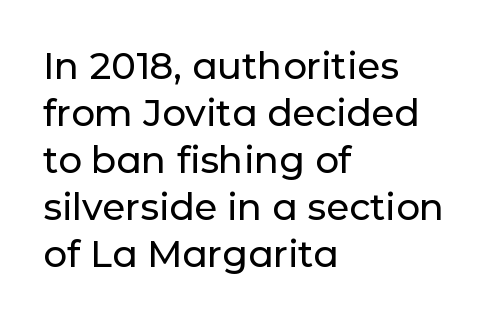
{"serif": "no", "italic": "no", "width": "normal", "stroke_contrast": "low", "x_height": "medium", "monospaced": "no", "underline": "no", "align": "left", "line_spacing": "normal", "line_spacing_ratio": 1.27, "letter_spacing": "normal", "letter_spacing_em": 0.0, "glyph_px": 37}
